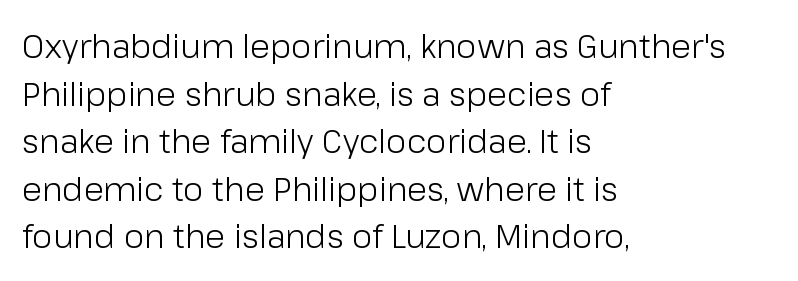
The designer went with a sans here, leaving each stem footless. A classic flush-left, rag-right setting is used for this passage. This rendering leaves character spacing at its baseline value. Here the designer chose a conventional face with non-uniform glyph widths. Every stem runs plumb, perpendicular to the baseline.
